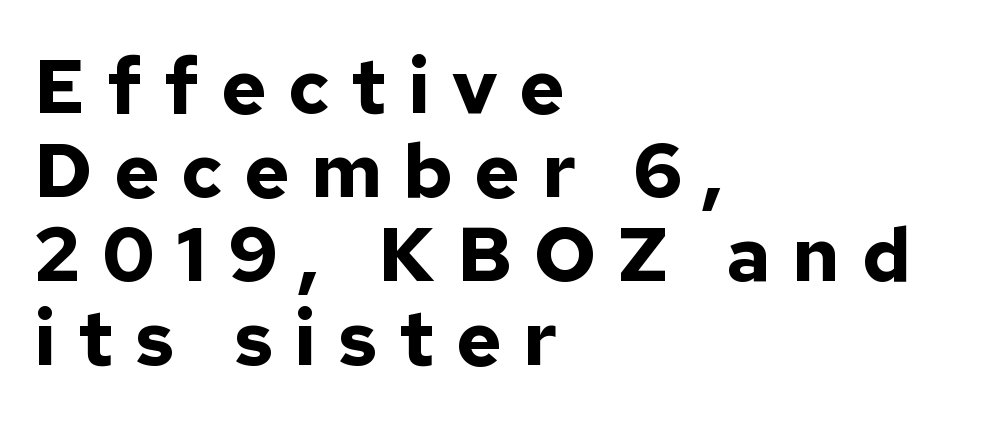
The image shows 77 px bold sans-serif type, upright; set left-aligned, tight line spacing (1.09x), unusually wide letter spacing (+0.28 em), not underlined; low stroke contrast and a medium x-height.
